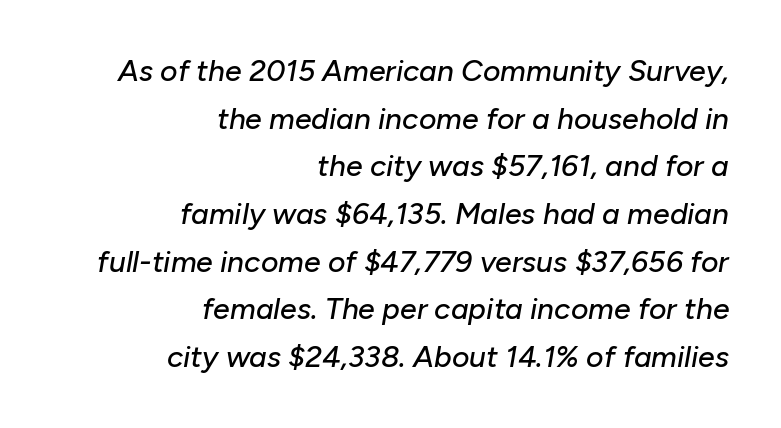
The image shows 30 px text type, italic (leaning right); set right-aligned, normal line spacing (1.59x), normal letter spacing, not underlined; low stroke contrast and a medium x-height.
